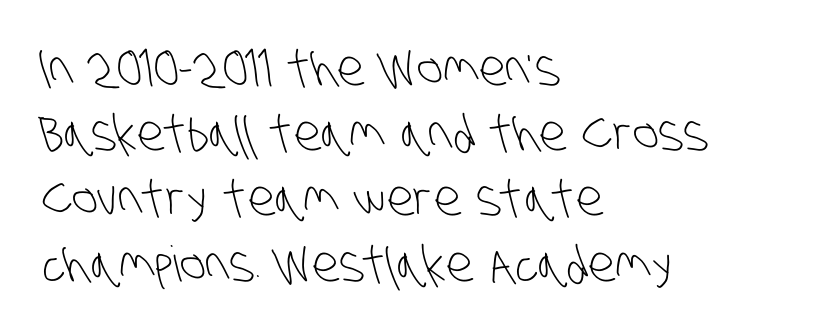
The image shows 49 px light, condensed sans-serif type; set left-aligned, normal line spacing (1.33x), normal letter spacing, not underlined; low stroke contrast and a large x-height.
